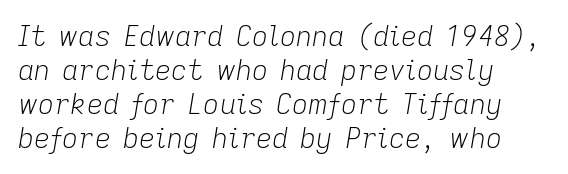
The image shows 28 px light type, italic (leaning right); set left-aligned, line spacing 1.21x, normal letter spacing, not underlined; low stroke contrast and a medium x-height.
